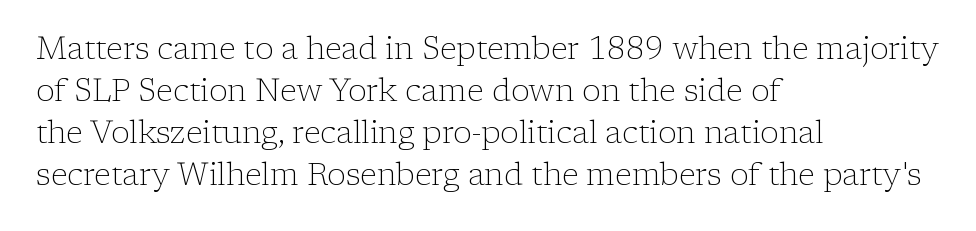
The image shows 31 px light serif type, upright; set left-aligned, normal line spacing (1.36x), normal letter spacing, not underlined; low stroke contrast and a medium x-height.
